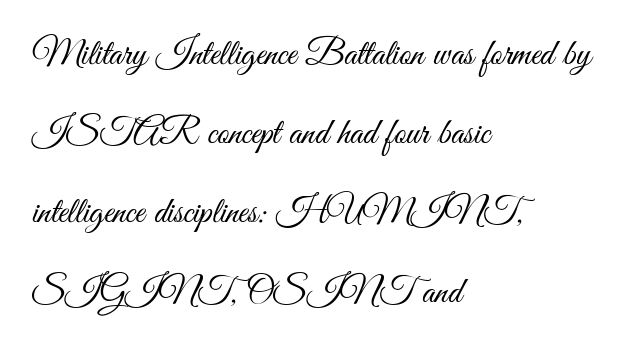
Q: Is the text bold? A: No.
Q: Is the text italic (slanted)? A: Yes.
Q: Is the typeface a serif or a sans-serif typeface? A: Sans-serif.
Q: Is the text underlined? A: No.
Q: How is the paragraph aligned? A: Left-aligned.
Q: Is the spacing between letters normal or unusually wide? A: Normal.
Q: Is the spacing between lines tight, normal or loose? A: Loose.
Q: Width (condensed, normal, or wide)? A: Condensed.
Q: Stroke contrast? A: Medium.
Q: x-height? A: Small.
Q: Monospaced? A: No.
